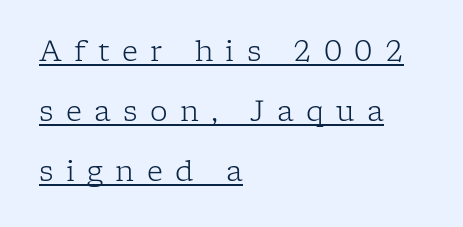
{"serif": "yes", "italic": "no", "bold": "no", "weight": "light", "width": "normal", "stroke_contrast": "low", "x_height": "medium", "monospaced": "no", "underline": "yes", "align": "left", "line_spacing": "loose", "line_spacing_ratio": 2.14, "letter_spacing": "wide", "letter_spacing_em": 0.44, "glyph_px": 28}
